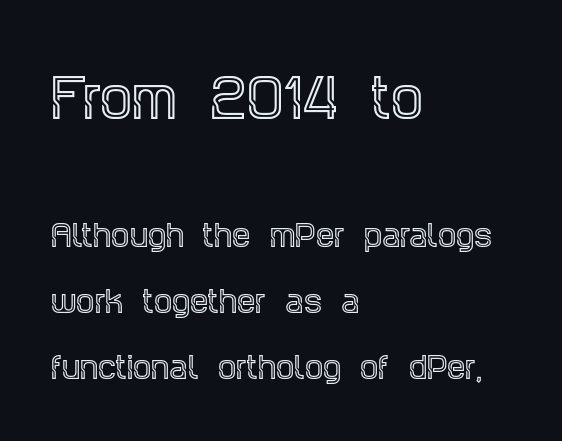
Is this a fixed-width face? No — the glyphs have proportional, varying widths. A typesetter would label this face a serif. Loosely led — the rows are spread out. Only glyphs here, with clear space below each row. The face used here appears at its bigger size in the upper chunk. A student would call this left alignment; a typographer would say flush left, rag right.
